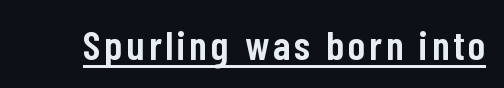
The image shows 41 px semibold, condensed sans-serif type, upright; set underlined; low stroke contrast and a medium x-height.
